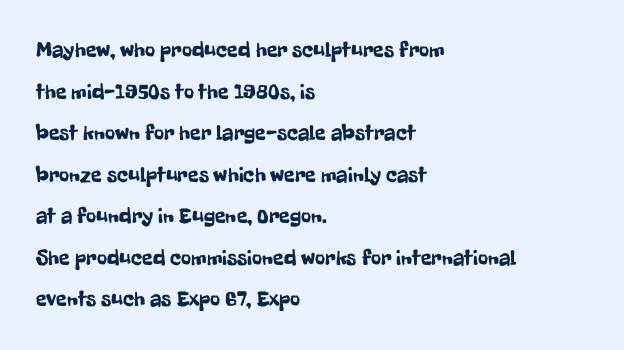
The image shows 22 px text type, upright; set left-aligned, line spacing 1.89x, normal letter spacing, not underlined.
